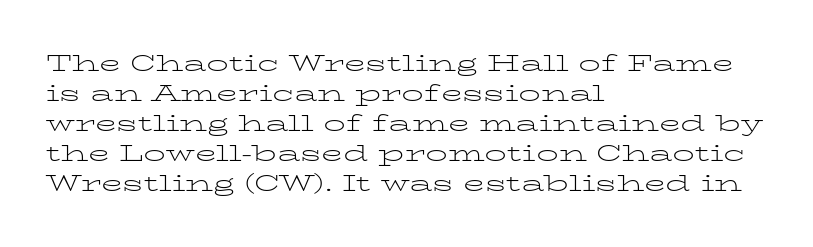
The image shows 22 px text type, upright; set left-aligned, normal line spacing (1.36x), normal letter spacing, not underlined.
